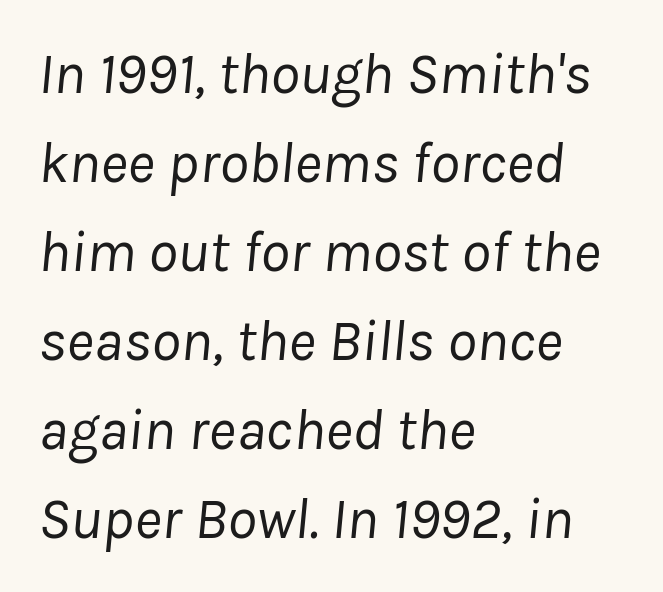
Words appear dense and cohesive because spacing is normal. A typesetter would call this proportional, since set widths differ per character. The typesetting does not lean heavy: it is not bold. Every character sits at an angle, as italics do.
